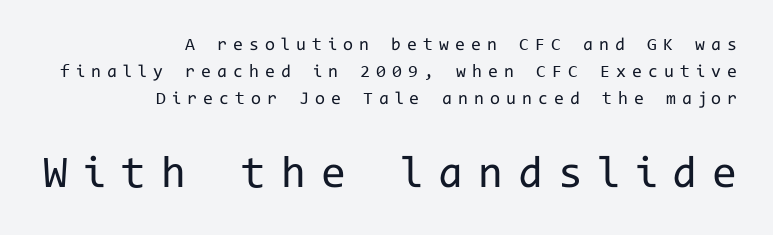
The image shows 45 px regular-weight sans-serif type, upright, monospaced; set right-aligned, normal line spacing (1.5x), unusually wide letter spacing (+0.34 em), not underlined; the second (bottom) block is 2.5x larger; low stroke contrast and a medium x-height.
